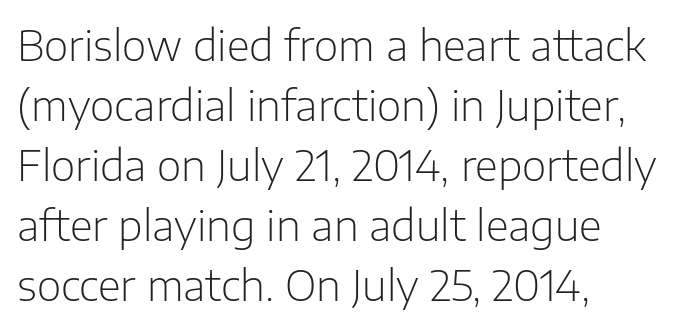
Q: Is the text bold? A: No.
Q: Is the text italic (slanted)? A: No, it is upright.
Q: Is the typeface a serif or a sans-serif typeface? A: Sans-serif.
Q: Is the text underlined? A: No.
Q: How is the paragraph aligned? A: Left-aligned.
Q: Is the spacing between letters normal or unusually wide? A: Normal.
Q: Is the spacing between lines tight, normal or loose? A: Normal.
Q: Width (condensed, normal, or wide)? A: Normal.
Q: Stroke contrast? A: Low.
Q: x-height? A: Medium.
Q: Monospaced? A: No.
